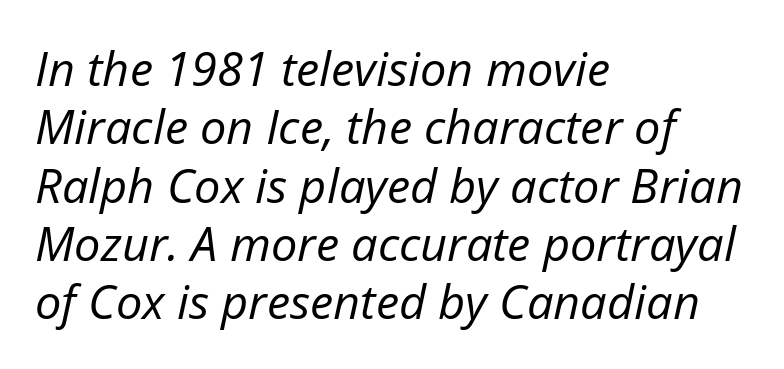
The image shows 47 px regular-weight type, italic (leaning right); set left-aligned, line spacing 1.24x, normal letter spacing, not underlined; low stroke contrast and a medium x-height.
